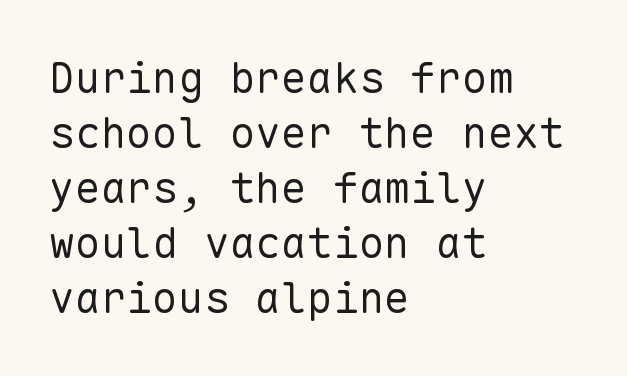
The image shows 43 px regular-weight sans-serif type, upright, monospaced; set left-aligned, normal line spacing (1.28x), normal letter spacing, not underlined; low stroke contrast and a medium x-height.
